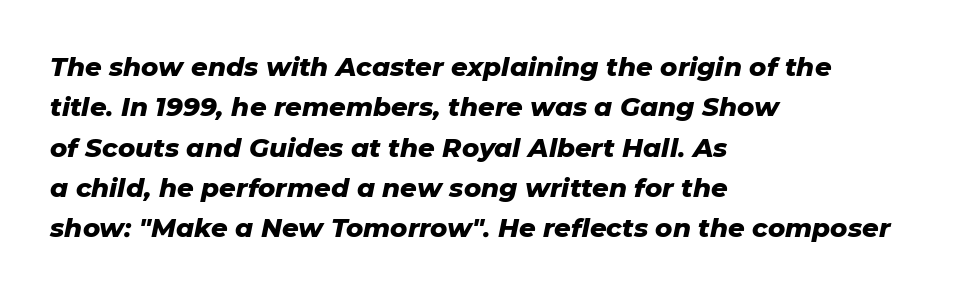
The image shows 26 px bold type, italic (leaning right); set left-aligned, normal line spacing (1.55x), normal letter spacing, not underlined.
